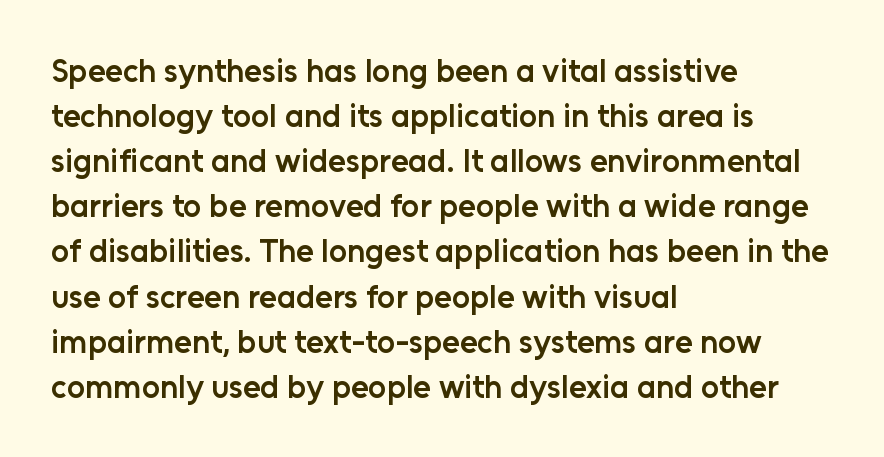
The image shows 32 px semibold sans-serif type, upright; set left-aligned, normal line spacing (1.41x), normal letter spacing, not underlined; low stroke contrast and a medium x-height.
